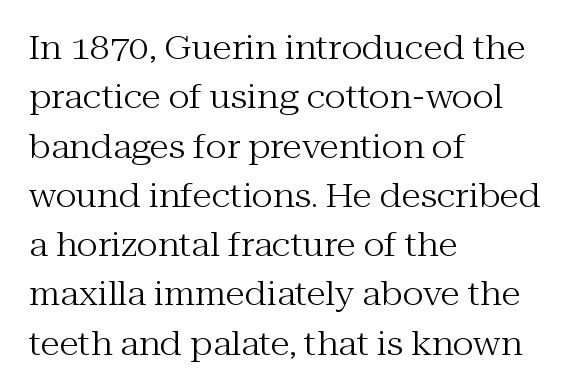
{"serif": "yes", "italic": "no", "bold": "no", "weight": "regular", "width": "normal", "stroke_contrast": "medium", "x_height": "medium", "monospaced": "no", "underline": "no", "align": "left", "line_spacing": "normal", "line_spacing_ratio": 1.54, "letter_spacing": "normal", "letter_spacing_em": 0.0, "glyph_px": 32}
